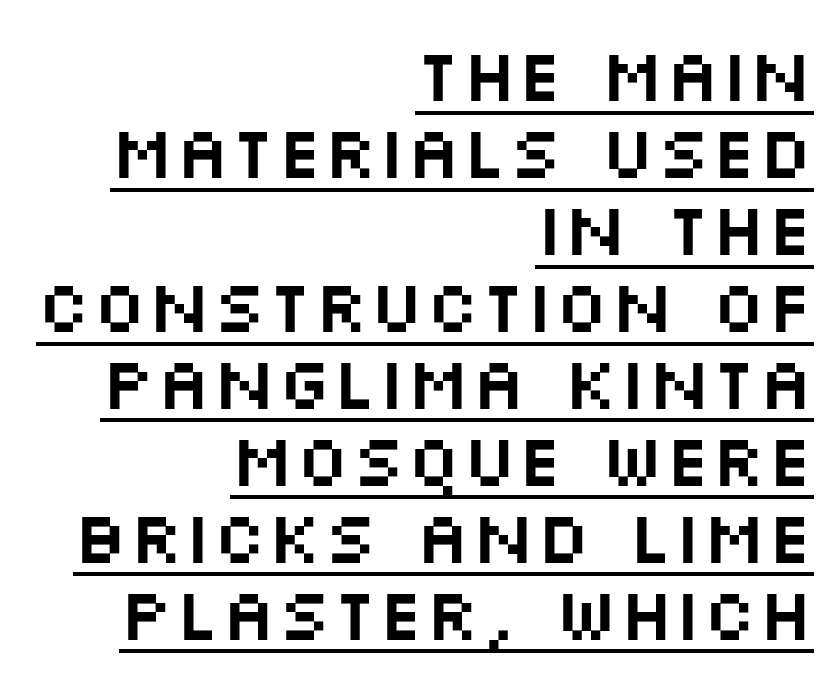
The face used here is a sans, in the tradition of grotesques and geometrics. Horizontal bands of white between lines are thin slivers. The specimen includes a rule beneath the text block's lines. All the whitespace from short lines collects on the left.
